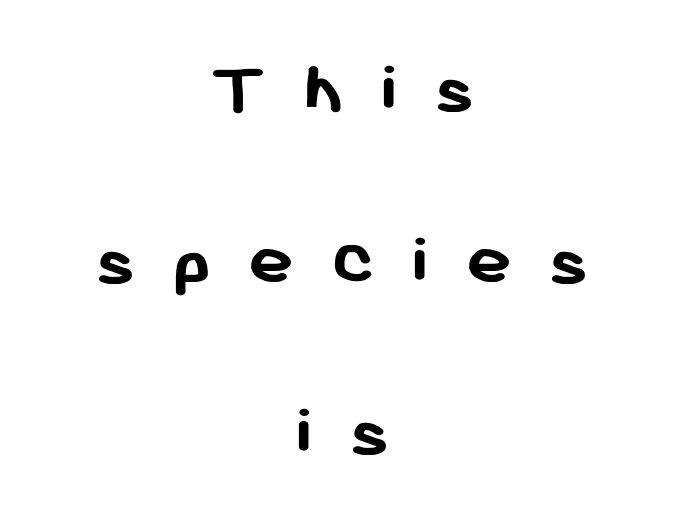
Q: Is the text bold? A: Yes.
Q: Is the text italic (slanted)? A: No, it is upright.
Q: Is the typeface a serif or a sans-serif typeface? A: Sans-serif.
Q: Is the text underlined? A: No.
Q: How is the paragraph aligned? A: Centered.
Q: Is the spacing between letters normal or unusually wide? A: Unusually wide.
Q: Is the spacing between lines tight, normal or loose? A: Loose.
Q: Width (condensed, normal, or wide)? A: Normal.
Q: Stroke contrast? A: Low.
Q: x-height? A: Medium.
Q: Monospaced? A: No.
